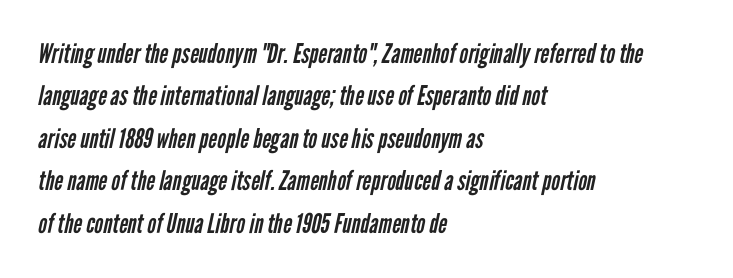
Teacher's note: observe the even left margin — that is flush-left alignment. Students, observe: this is what conventionally led text looks like. Check under the words: just untouched page. The font sits on the lighter half of the weight spectrum, regular included.
